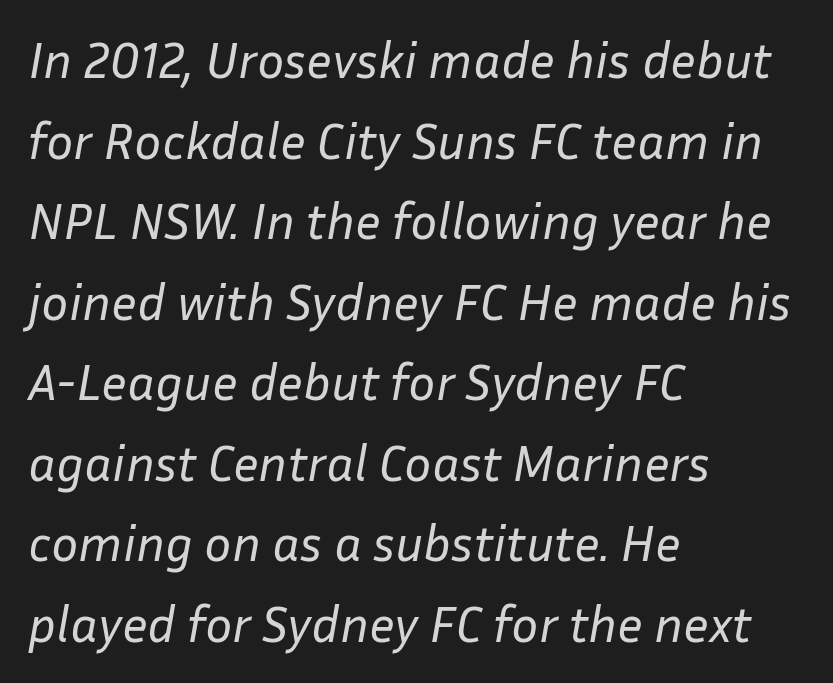
Q: Is the text bold? A: No.
Q: Is the text italic (slanted)? A: Yes, it leans right by about 10 degrees.
Q: Is the text underlined? A: No.
Q: How is the paragraph aligned? A: Left-aligned.
Q: Is the spacing between letters normal or unusually wide? A: Normal.
Q: Is the spacing between lines tight, normal or loose? A: Normal.
Q: Width (condensed, normal, or wide)? A: Normal.
Q: Stroke contrast? A: Low.
Q: x-height? A: Medium.
Q: Monospaced? A: No.
